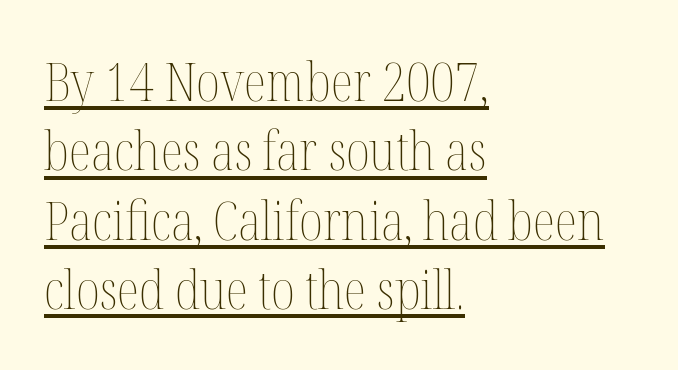
The image shows 53 px thin, condensed type, upright; set left-aligned, normal line spacing (1.31x), normal letter spacing, underlined; medium stroke contrast and a medium x-height.
